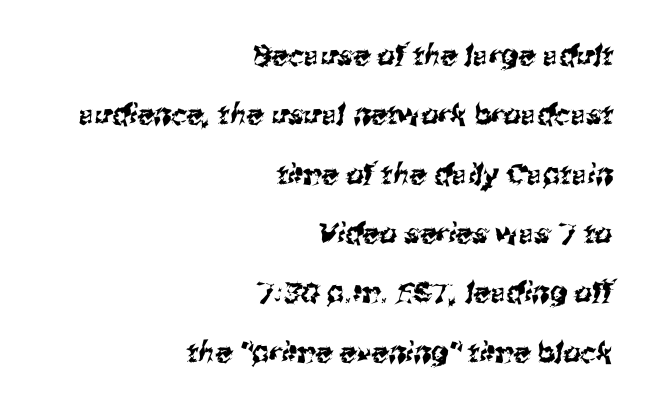
The image shows 28 px sans-serif type; set right-aligned, loose line spacing (2.12x), normal letter spacing, not underlined; medium stroke contrast and a medium x-height.
